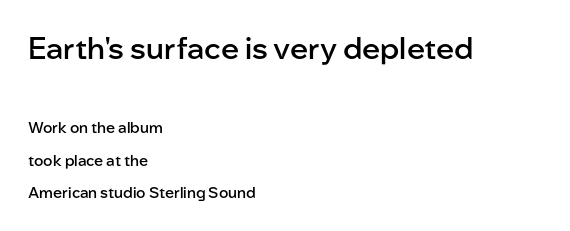
{"serif": "no", "italic": "no", "bold": "semi", "weight": "semibold", "width": "normal", "stroke_contrast": "low", "x_height": "medium", "monospaced": "no", "underline": "no", "align": "left", "line_spacing": "loose", "line_spacing_ratio": 2.17, "letter_spacing": "normal", "letter_spacing_em": 0.0, "larger_block": "first", "size_ratio": 2.0, "glyph_px": 30}
